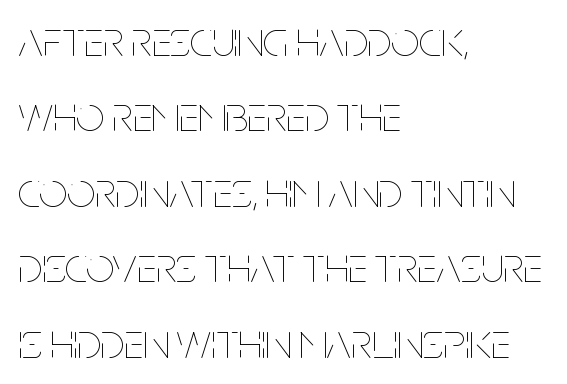
{"italic": "no", "bold": "no", "weight": "thin", "width": "condensed", "stroke_contrast": "low", "x_height": "large", "monospaced": "no", "underline": "no", "align": "left", "line_spacing": "normal", "line_spacing_ratio": 1.51, "letter_spacing": "normal", "letter_spacing_em": 0.0, "glyph_px": 50}
